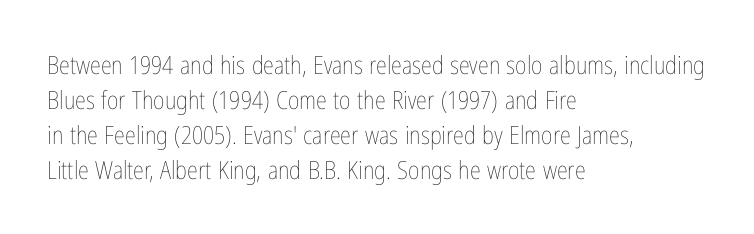
Q: Is the text bold? A: No.
Q: Is the text italic (slanted)? A: No, it is upright.
Q: Is the text underlined? A: No.
Q: How is the paragraph aligned? A: Left-aligned.
Q: Is the spacing between letters normal or unusually wide? A: Normal.
Q: Is the spacing between lines tight, normal or loose? A: Normal.
